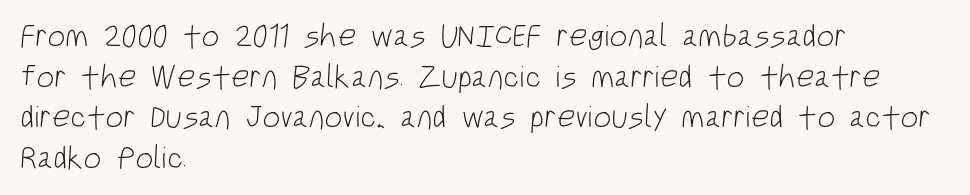
Q: Is the text bold? A: No.
Q: Is the typeface a serif or a sans-serif typeface? A: Sans-serif.
Q: Is the text underlined? A: No.
Q: How is the paragraph aligned? A: Left-aligned.
Q: Is the spacing between letters normal or unusually wide? A: Normal.
Q: Is the spacing between lines tight, normal or loose? A: Normal.
Q: Width (condensed, normal, or wide)? A: Condensed.
Q: Stroke contrast? A: Low.
Q: x-height? A: Large.
Q: Monospaced? A: No.
